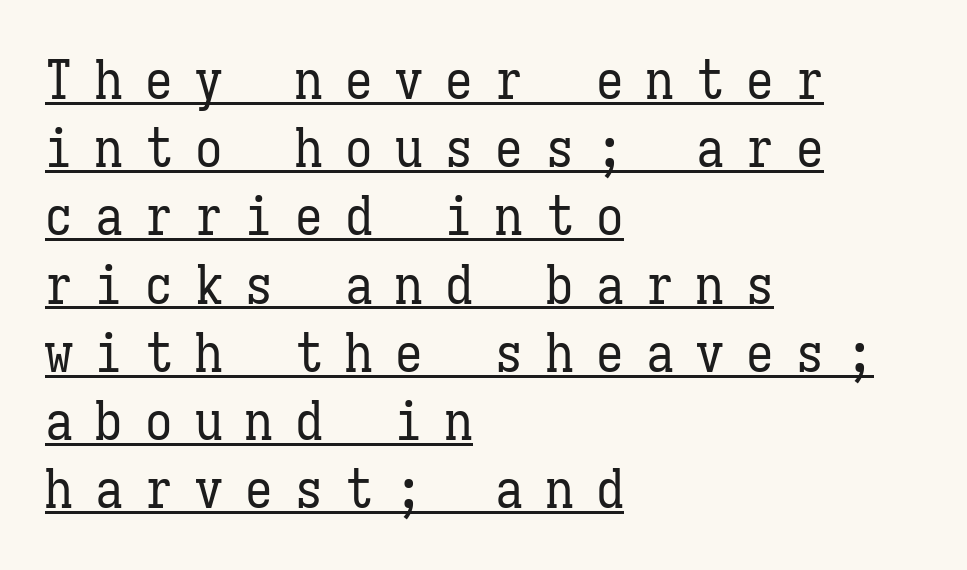
{"italic": "no", "bold": "no", "weight": "regular", "width": "condensed", "stroke_contrast": "low", "x_height": "medium", "monospaced": "yes", "underline": "yes", "align": "left", "line_spacing_ratio": 1.24, "letter_spacing": "wide", "letter_spacing_em": 0.41, "glyph_px": 55}
